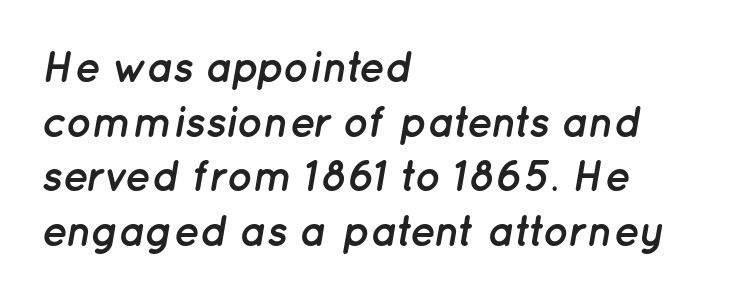
Q: Is the text bold? A: Yes.
Q: Is the text italic (slanted)? A: Yes, it leans right by about 12 degrees.
Q: Is the text underlined? A: No.
Q: How is the paragraph aligned? A: Left-aligned.
Q: Is the spacing between letters normal or unusually wide? A: Normal.
Q: Is the spacing between lines tight, normal or loose? A: Normal.
Q: Width (condensed, normal, or wide)? A: Normal.
Q: Stroke contrast? A: Low.
Q: x-height? A: Medium.
Q: Monospaced? A: No.
